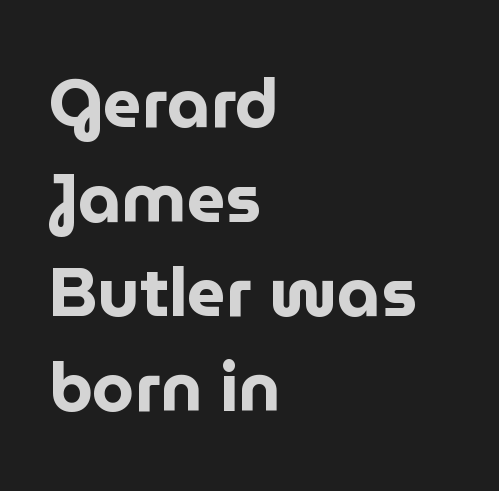
Each line starts at the same left margin while the right side varies. A roman cut, with each character standing at attention. Reading down the column, the eye jumps a familiar distance to each next line. Stroke terminals: plain, sans-serif. The space directly below the letters is spotless. The strokes are fattened all the way to bold.
